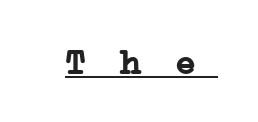
The image shows 35 px semibold, wide serif type, monospaced; set unusually wide letter spacing (+0.36 em), underlined; low stroke contrast and a medium x-height.
